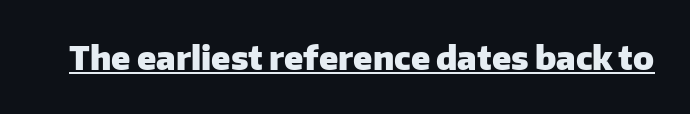
The image shows 33 px heavy sans-serif type, upright; set normal letter spacing, underlined; low stroke contrast and a medium x-height.
